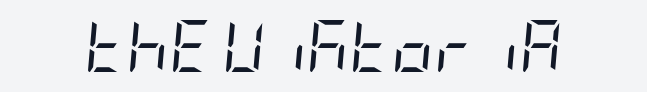
Clear beneath every line of the passage. Style check: oblique. This sample uses plain, unmodified letter spacing. Weight: in the light-to-regular range.
